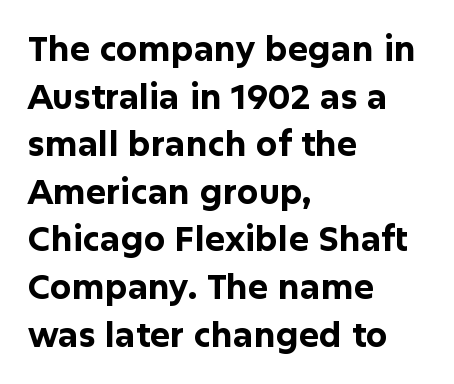
Q: Is the text bold? A: Yes.
Q: Is the text italic (slanted)? A: No, it is upright.
Q: Is the typeface a serif or a sans-serif typeface? A: Sans-serif.
Q: Is the text underlined? A: No.
Q: How is the paragraph aligned? A: Left-aligned.
Q: Is the spacing between letters normal or unusually wide? A: Normal.
Q: Is the spacing between lines tight, normal or loose? A: Normal.
Q: Width (condensed, normal, or wide)? A: Normal.
Q: Stroke contrast? A: Low.
Q: x-height? A: Medium.
Q: Monospaced? A: No.
